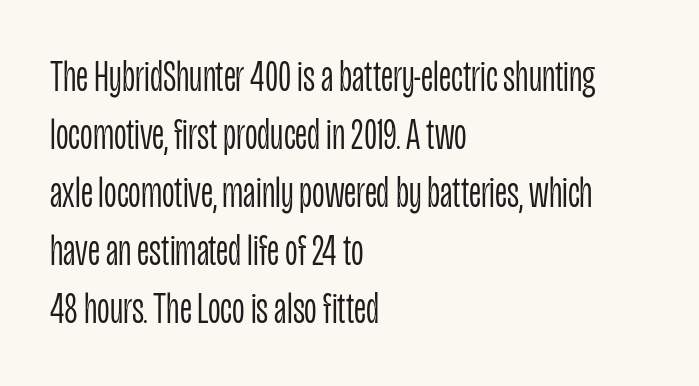
Students, note that the glyphs here touch the page at normal intervals. The area under the type is left untouched. Letters have the restrained weight of plain body copy at most. This block has exactly the height ordinary leading produces.
